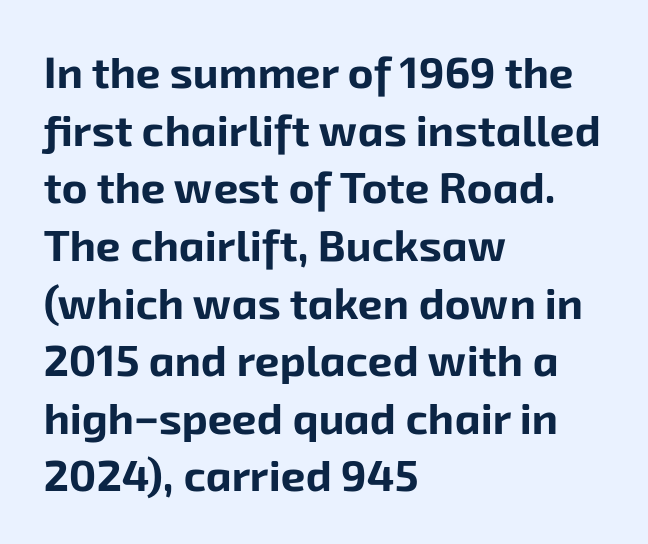
The image shows 44 px bold sans-serif type; set left-aligned, normal line spacing (1.31x), normal letter spacing, not underlined; low stroke contrast and a medium x-height.
